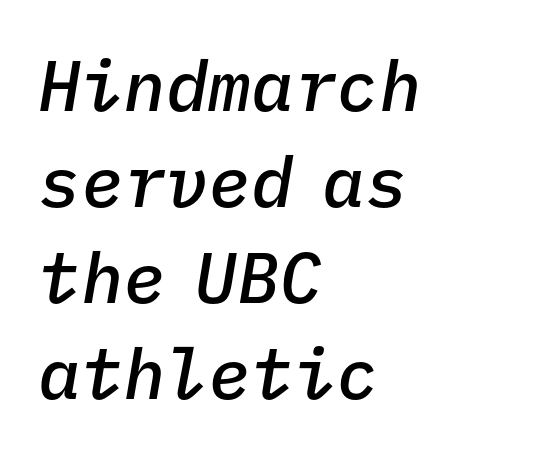
Q: Is the text bold? A: Semi-bold.
Q: Is the text italic (slanted)? A: Yes, it leans right by about 9 degrees.
Q: Is the text underlined? A: No.
Q: How is the paragraph aligned? A: Left-aligned.
Q: Is the spacing between letters normal or unusually wide? A: Normal.
Q: Is the spacing between lines tight, normal or loose? A: Normal.
Q: Width (condensed, normal, or wide)? A: Normal.
Q: Stroke contrast? A: Low.
Q: x-height? A: Medium.
Q: Monospaced? A: Yes.
